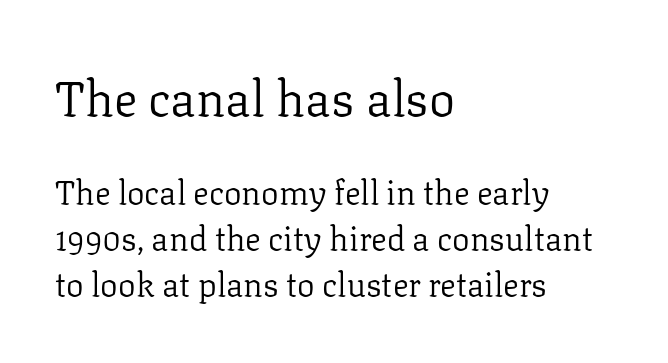
Q: Is the text bold? A: No.
Q: Is the text italic (slanted)? A: No, it is upright.
Q: Is the typeface a serif or a sans-serif typeface? A: Serif.
Q: Is the text underlined? A: No.
Q: How is the paragraph aligned? A: Left-aligned.
Q: Is the spacing between letters normal or unusually wide? A: Normal.
Q: Is the spacing between lines tight, normal or loose? A: Normal.
Q: Which block of text is set in a larger size, the first (top) or the second (bottom)? A: The first (top) one.
Q: Width (condensed, normal, or wide)? A: Normal.
Q: Stroke contrast? A: Low.
Q: x-height? A: Medium.
Q: Monospaced? A: No.
